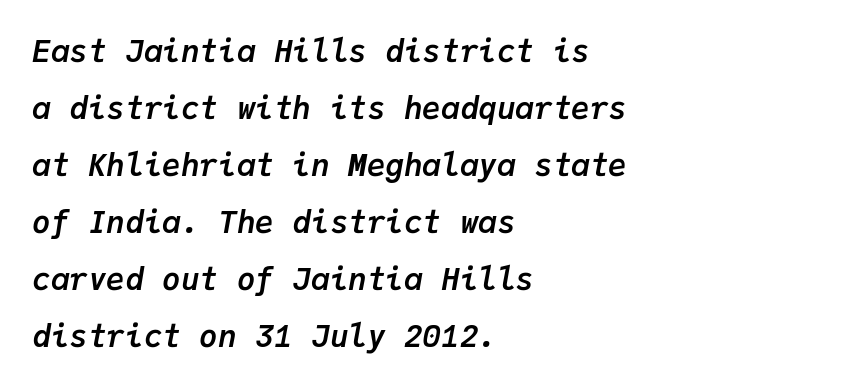
The line texture is even and compact thanks to regular tracking. The gap between lines stays unmarked. Slanted lettering throughout. Line beginnings align vertically; line endings do not.
